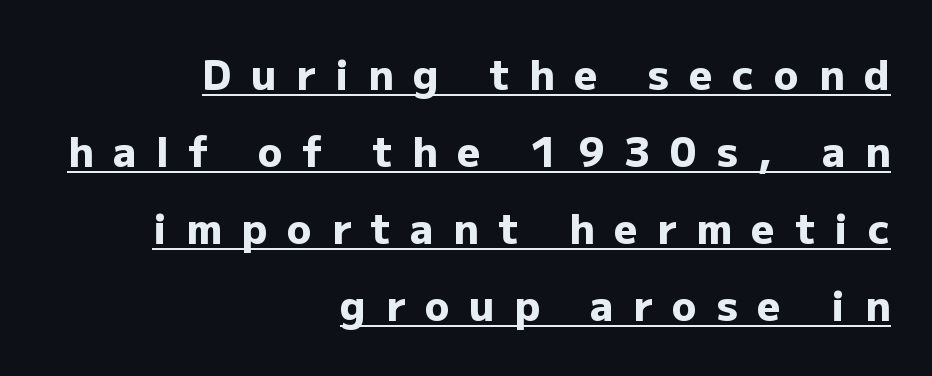
Honestly, the letter spacing is so wide it's the main thing you notice. The glyphs in this specimen are sans serif. The axis of the letterforms is exactly vertical. The strokes are fattened all the way to bold.
